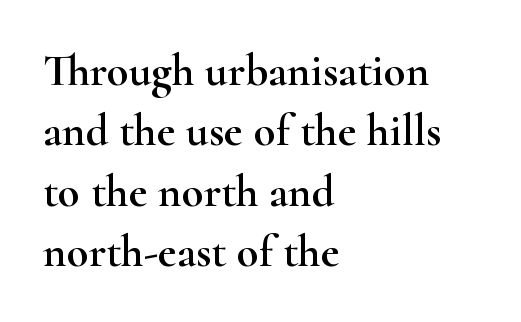
Q: Is the text italic (slanted)? A: No, it is upright.
Q: Is the typeface a serif or a sans-serif typeface? A: Serif.
Q: Is the text underlined? A: No.
Q: How is the paragraph aligned? A: Left-aligned.
Q: Is the spacing between letters normal or unusually wide? A: Normal.
Q: Is the spacing between lines tight, normal or loose? A: Normal.
Q: Width (condensed, normal, or wide)? A: Wide.
Q: Stroke contrast? A: High.
Q: x-height? A: Small.
Q: Monospaced? A: No.
